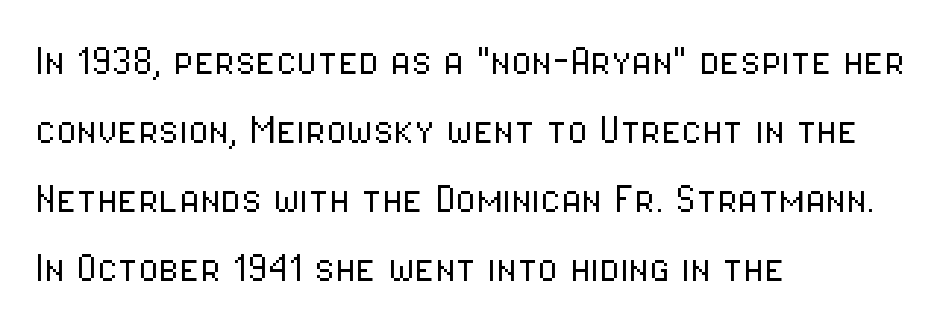
The image shows 47 px light, condensed sans-serif type, upright; set left-aligned, normal line spacing (1.47x), normal letter spacing, not underlined; low stroke contrast and a medium x-height.
